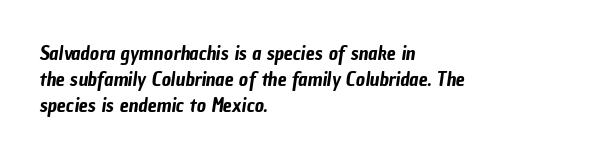
Q: Is the text underlined? A: No.
Q: How is the paragraph aligned? A: Left-aligned.
Q: Is the spacing between letters normal or unusually wide? A: Normal.
Q: Is the spacing between lines tight, normal or loose? A: Normal.
